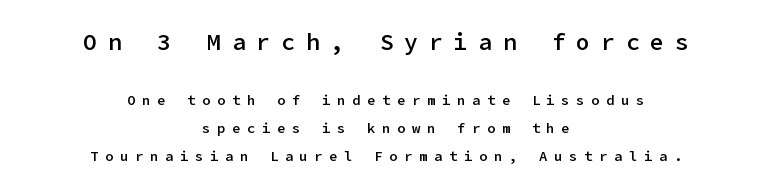
The image shows 23 px text type, upright; set centered, loose line spacing (2.0x), unusually wide letter spacing (+0.47 em), not underlined; the first (top) block is 1.64x larger.
